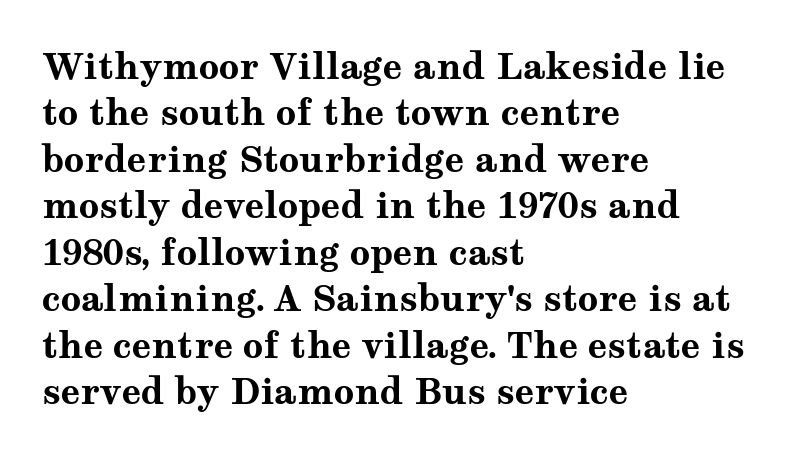
The image shows 36 px bold, wide serif type, upright; set left-aligned, normal line spacing (1.29x), normal letter spacing, not underlined; medium stroke contrast and a medium x-height.
